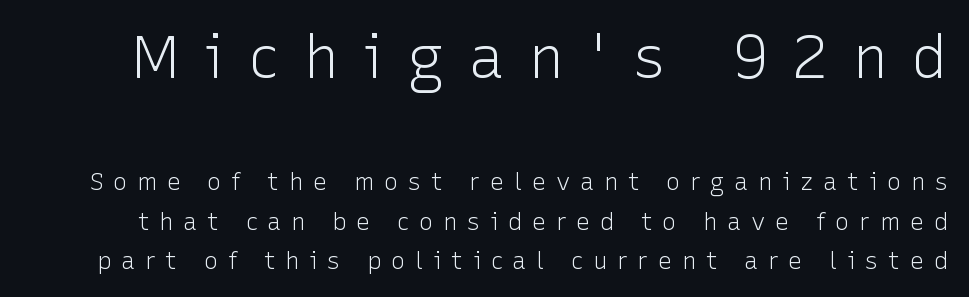
Q: Is the text bold? A: No.
Q: Is the text italic (slanted)? A: No, it is upright.
Q: Is the typeface a serif or a sans-serif typeface? A: Sans-serif.
Q: Is the text underlined? A: No.
Q: Is the spacing between letters normal or unusually wide? A: Unusually wide.
Q: Is the spacing between lines tight, normal or loose? A: Normal.
Q: Which block of text is set in a larger size, the first (top) or the second (bottom)? A: The first (top) one.
Q: Width (condensed, normal, or wide)? A: Normal.
Q: Stroke contrast? A: Low.
Q: x-height? A: Medium.
Q: Monospaced? A: No.
